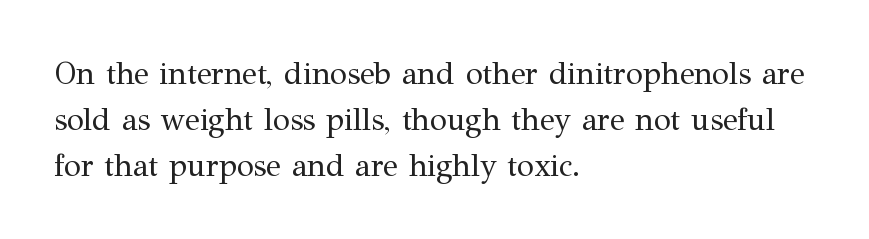
Q: Is the text bold? A: No.
Q: Is the text italic (slanted)? A: No, it is upright.
Q: Is the typeface a serif or a sans-serif typeface? A: Serif.
Q: Is the text underlined? A: No.
Q: How is the paragraph aligned? A: Left-aligned.
Q: Is the spacing between letters normal or unusually wide? A: Normal.
Q: Is the spacing between lines tight, normal or loose? A: Normal.
Q: Width (condensed, normal, or wide)? A: Normal.
Q: Stroke contrast? A: Medium.
Q: x-height? A: Medium.
Q: Monospaced? A: No.
